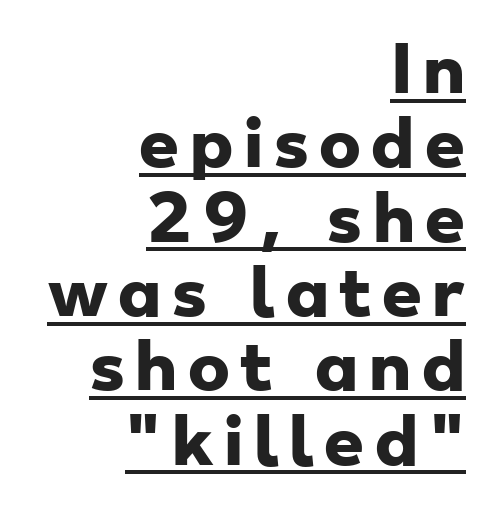
In CSS terms this would be text-align: right. Note the varied advance widths — an 'i' is clearly narrower than an 'm'. You can see a thin bar hugging the bottom of the glyphs. Stroke terminals: plain, sans-serif.
